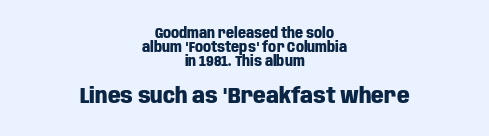
This sample uses an upright cut, with every glyph sitting square on the baseline. This layout puts the modest block above and the oversized block below. The strokes are fattened all the way to bold. Baseline-to-baseline distance is barely more than the letter height. Caption: standard tracking, unaltered.
